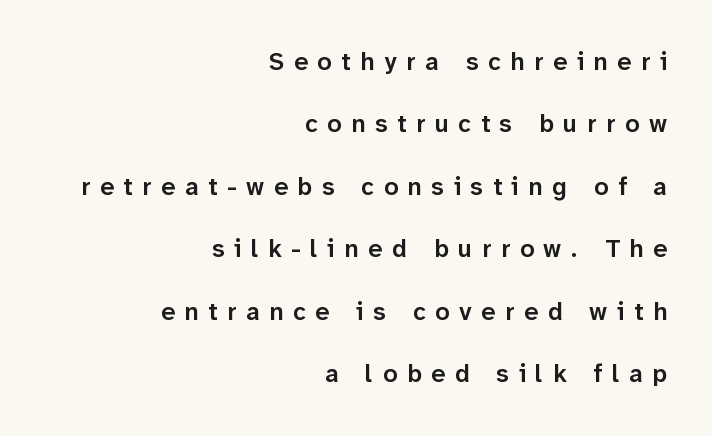
The image shows 25 px text type, upright; set right-aligned, loose line spacing (2.5x), unusually wide letter spacing (+0.39 em), not underlined.
